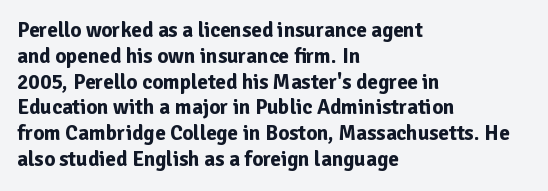
Q: Is the text bold? A: Yes.
Q: Is the text italic (slanted)? A: No, it is upright.
Q: Is the text underlined? A: No.
Q: How is the paragraph aligned? A: Left-aligned.
Q: Is the spacing between letters normal or unusually wide? A: Normal.
